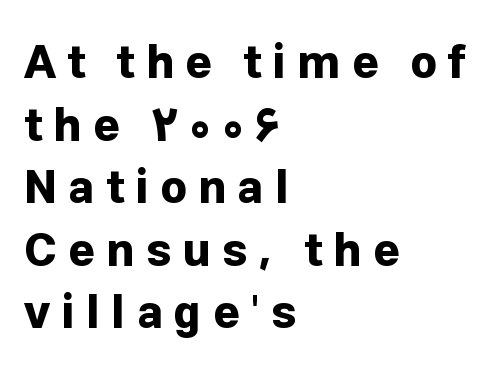
Q: Is the text bold? A: Yes.
Q: Is the text italic (slanted)? A: No, it is upright.
Q: Is the typeface a serif or a sans-serif typeface? A: Sans-serif.
Q: Is the text underlined? A: No.
Q: How is the paragraph aligned? A: Left-aligned.
Q: Is the spacing between letters normal or unusually wide? A: Unusually wide.
Q: Is the spacing between lines tight, normal or loose? A: Normal.
Q: Width (condensed, normal, or wide)? A: Normal.
Q: Stroke contrast? A: Low.
Q: x-height? A: Medium.
Q: Monospaced? A: No.
